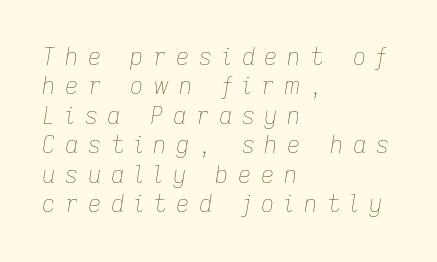
{"italic": "yes", "lean": "right", "slant_degrees": 9, "bold": "no", "underline": "no", "align": "left", "line_spacing": "normal", "line_spacing_ratio": 1.28, "letter_spacing": "wide", "letter_spacing_em": 0.42, "glyph_px": 23}
